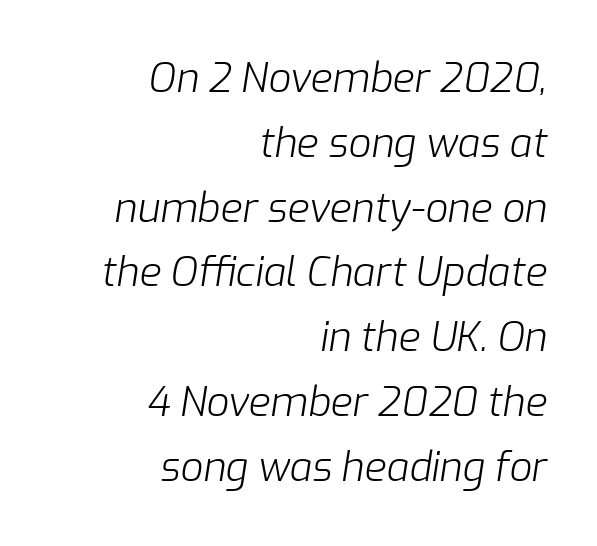
{"italic": "yes", "lean": "right", "slant_degrees": 9, "bold": "no", "weight": "light", "width": "normal", "stroke_contrast": "low", "x_height": "medium", "monospaced": "no", "underline": "no", "align": "right", "line_spacing": "normal", "line_spacing_ratio": 1.62, "letter_spacing": "normal", "letter_spacing_em": 0.0, "glyph_px": 40}
